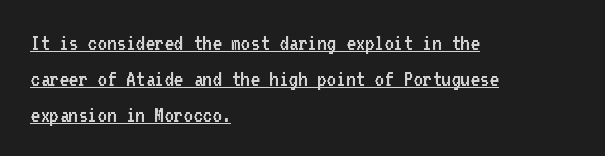
The face used here appears with an underline applied. The passage shown stacks its lines at a standard gap. Posture: upright roman. Stroke thickness stays within the range of a standard reading face or lighter. This sample uses plain, unmodified letter spacing.
